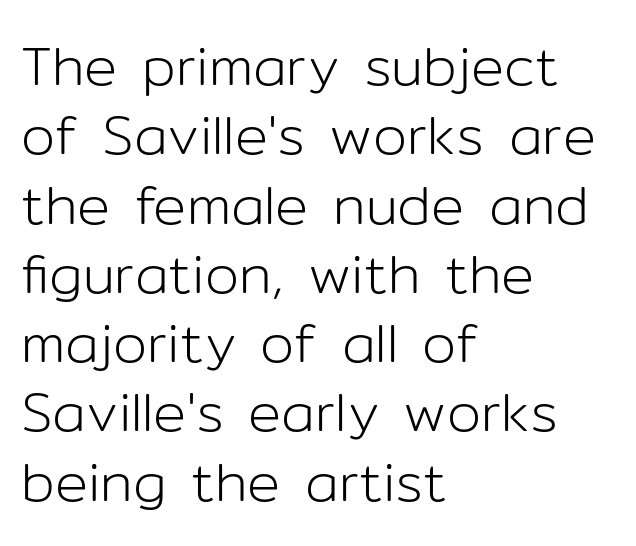
The image shows 55 px light sans-serif type, upright; set left-aligned, normal line spacing (1.26x), normal letter spacing, not underlined; low stroke contrast and a medium x-height.
